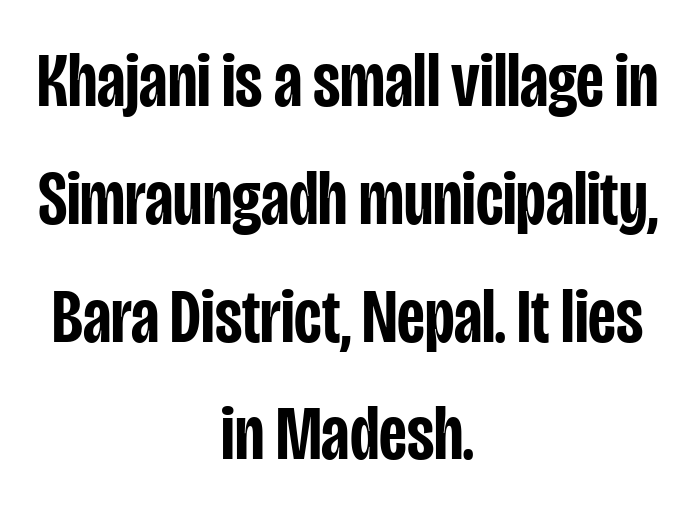
The image shows 78 px semibold, condensed sans-serif type, upright; set centered, normal line spacing (1.51x), normal letter spacing, not underlined; low stroke contrast and a large x-height.
